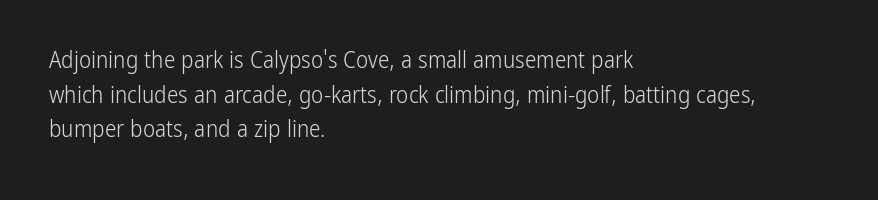
Vertical strokes here are truly vertical. Is the block centered? No — it sits flush against the left margin. Standard letterfit; no display-style spreading of the glyphs. This is not heavy type; no bold has been used.
